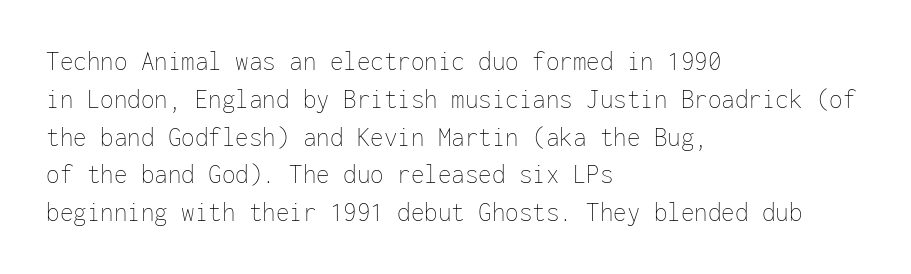
The image shows 27 px text type, upright; set left-aligned, normal line spacing (1.4x), normal letter spacing, not underlined.
